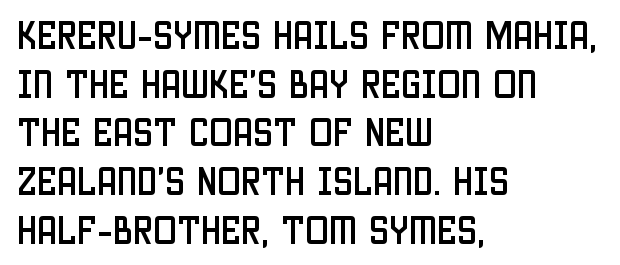
The tracking reads as untouched default to a designer's eye. These lines are rendered in a variable-pitch font. Which margin do the lines hug? The left one — the right edge is uneven. This is roman type, the default non-slanted kind.
